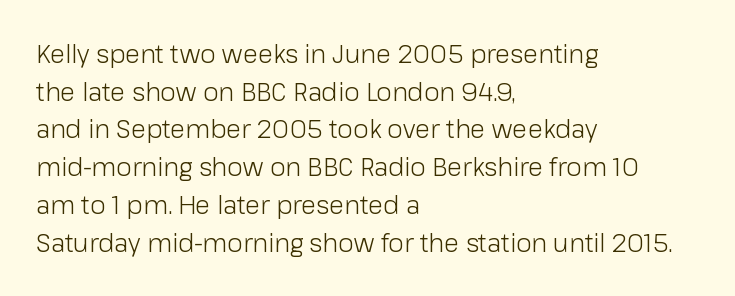
Q: Is the text bold? A: No.
Q: Is the text italic (slanted)? A: No, it is upright.
Q: Is the text underlined? A: No.
Q: How is the paragraph aligned? A: Left-aligned.
Q: Is the spacing between letters normal or unusually wide? A: Normal.
Q: Is the spacing between lines tight, normal or loose? A: Normal.
